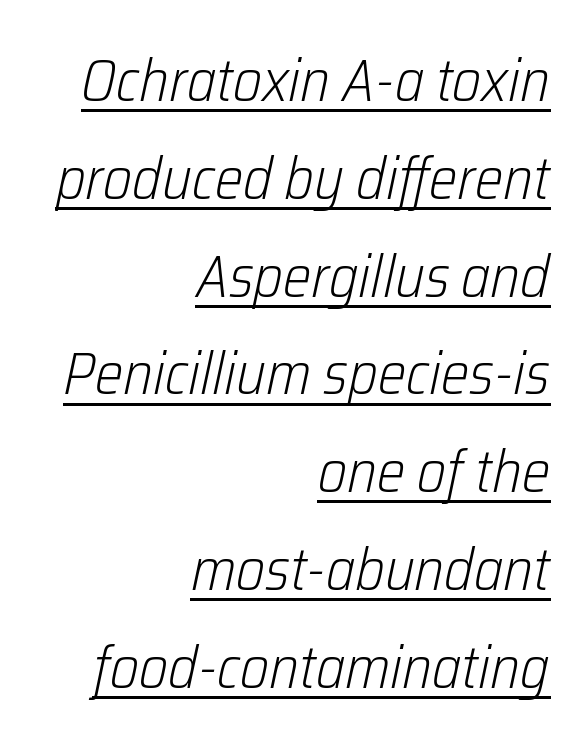
Regular leading. Rendered with sloped, italic letterforms. Notice how a bar underscores the lettering throughout. Each letter keeps its own natural width here, so spacing adapts to shape. Here the glyphs are tracked normally, forming tight word shapes.
